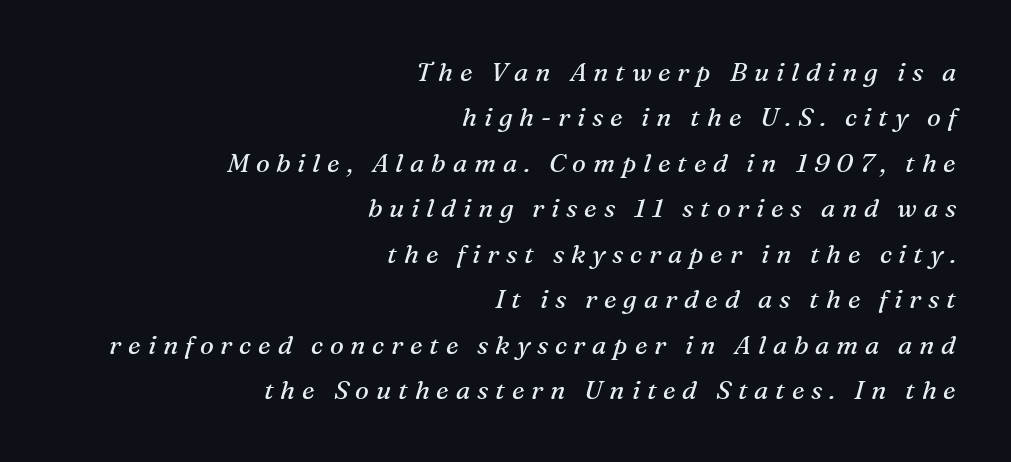
This reads as an unemphasized weight, regular at the heaviest. The font's italic variant was chosen for this text. Between one letter and the next there's a generous, obvious gap. The compositor pushed each line to the right boundary. The string is rendered with underlining switched off.
